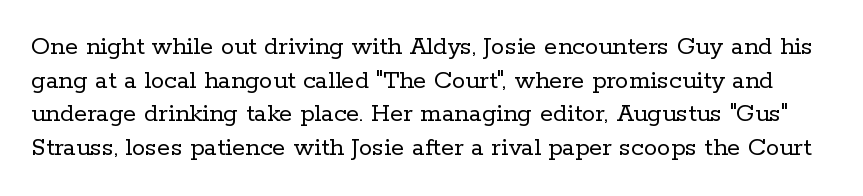
The face looks like a standard text weight, possibly lighter. Designer's note — italics off, roman on. This sample keeps an unexceptional amount of space between lines. Descenders hang freely into open space. Does extra space separate the letters? No, they use regular spacing.
